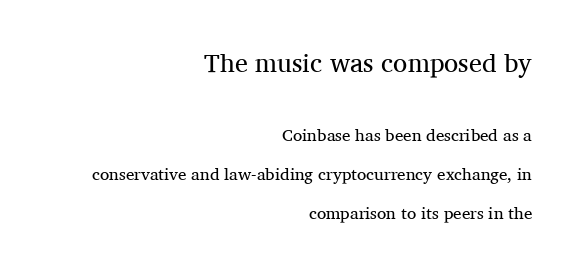
Q: Is the text bold? A: No.
Q: Is the text italic (slanted)? A: No, it is upright.
Q: Is the text underlined? A: No.
Q: How is the paragraph aligned? A: Right-aligned.
Q: Is the spacing between letters normal or unusually wide? A: Normal.
Q: Is the spacing between lines tight, normal or loose? A: Loose.
Q: Which block of text is set in a larger size, the first (top) or the second (bottom)? A: The first (top) one.
